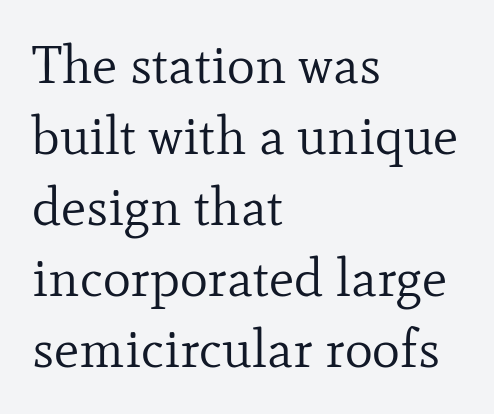
Q: Is the text bold? A: No.
Q: Is the text italic (slanted)? A: No, it is upright.
Q: Is the typeface a serif or a sans-serif typeface? A: Serif.
Q: Is the text underlined? A: No.
Q: How is the paragraph aligned? A: Left-aligned.
Q: Is the spacing between letters normal or unusually wide? A: Normal.
Q: Is the spacing between lines tight, normal or loose? A: Normal.
Q: Width (condensed, normal, or wide)? A: Normal.
Q: Stroke contrast? A: Low.
Q: x-height? A: Small.
Q: Monospaced? A: No.
